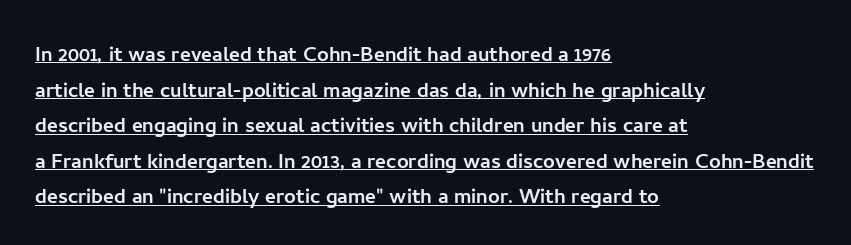
These characters rest on top of a visible drawn line. Summary of vertical rhythm: regular, with standard interline spacing. A classic flush-left, rag-right setting is used for this passage. The typography opts for an upright posture over an oblique one. You could call the tracking neutral — neither tight nor loose.
